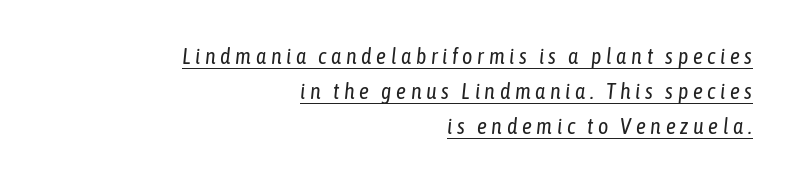
The lettering is marked with a stroke running underneath it. Observe the lean: these are italic letterforms. The tracking reads as deliberately expanded to a designer's eye. Notice how descenders clear the ascenders below comfortably — that's standard leading. Leftover space on each line is placed entirely before the opening word.
